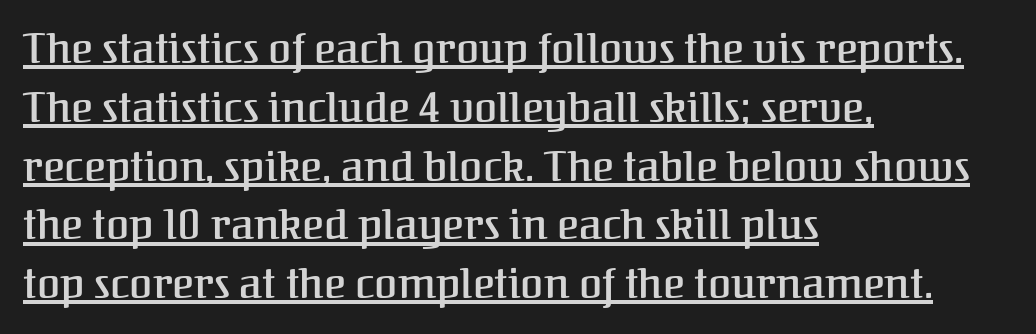
Q: Is the text bold? A: Semi-bold.
Q: Is the text italic (slanted)? A: No, it is upright.
Q: Is the typeface a serif or a sans-serif typeface? A: Serif.
Q: Is the text underlined? A: Yes.
Q: How is the paragraph aligned? A: Left-aligned.
Q: Is the spacing between letters normal or unusually wide? A: Normal.
Q: Is the spacing between lines tight, normal or loose? A: Normal.
Q: Width (condensed, normal, or wide)? A: Normal.
Q: Stroke contrast? A: Medium.
Q: x-height? A: Medium.
Q: Monospaced? A: No.
